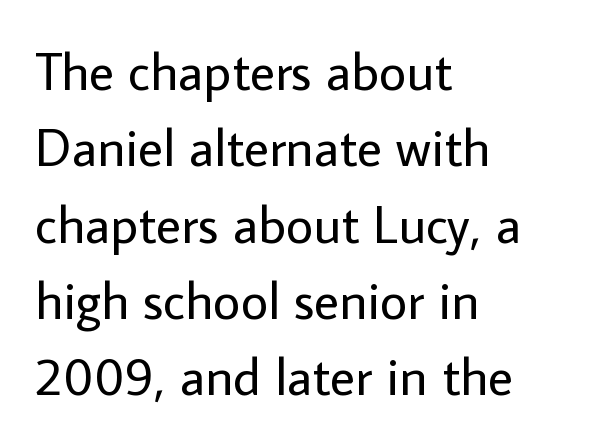
Whoever set this chose a conventional vertical rhythm. The space directly below the letters is spotless. What stands out about the letter spacing? Nothing — it is the standard amount. This sample has the flowing, uneven cadence of proportional lettering. These glyphs show unthickened strokes, regular width or finer.
